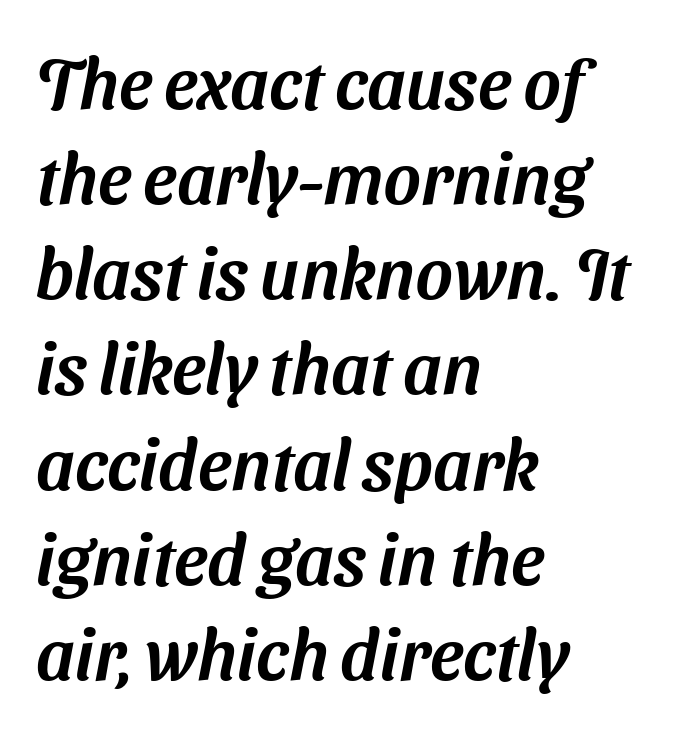
Q: Is the typeface a serif or a sans-serif typeface? A: Sans-serif.
Q: Is the text underlined? A: No.
Q: How is the paragraph aligned? A: Left-aligned.
Q: Is the spacing between letters normal or unusually wide? A: Normal.
Q: Is the spacing between lines tight, normal or loose? A: Normal.
Q: Width (condensed, normal, or wide)? A: Normal.
Q: Stroke contrast? A: Medium.
Q: x-height? A: Medium.
Q: Monospaced? A: No.
